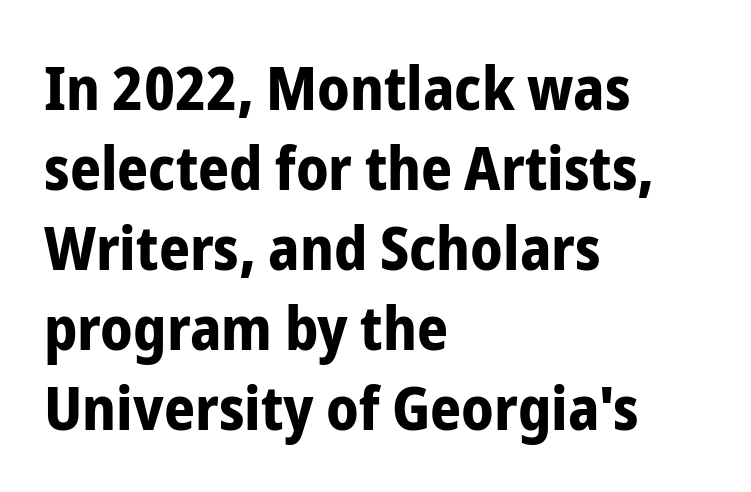
The image shows 61 px bold, condensed sans-serif type, upright; set left-aligned, normal line spacing (1.31x), normal letter spacing, not underlined; low stroke contrast and a medium x-height.
